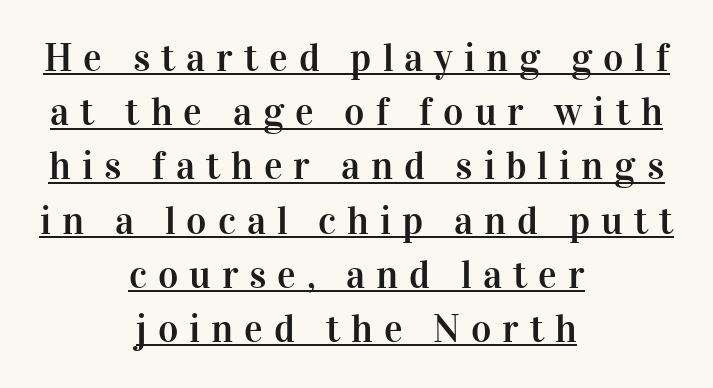
Q: Is the text italic (slanted)? A: No, it is upright.
Q: Is the typeface a serif or a sans-serif typeface? A: Serif.
Q: Is the text underlined? A: Yes.
Q: How is the paragraph aligned? A: Centered.
Q: Is the spacing between letters normal or unusually wide? A: Unusually wide.
Q: Is the spacing between lines tight, normal or loose? A: Normal.
Q: Width (condensed, normal, or wide)? A: Normal.
Q: Stroke contrast? A: High.
Q: x-height? A: Medium.
Q: Monospaced? A: No.
